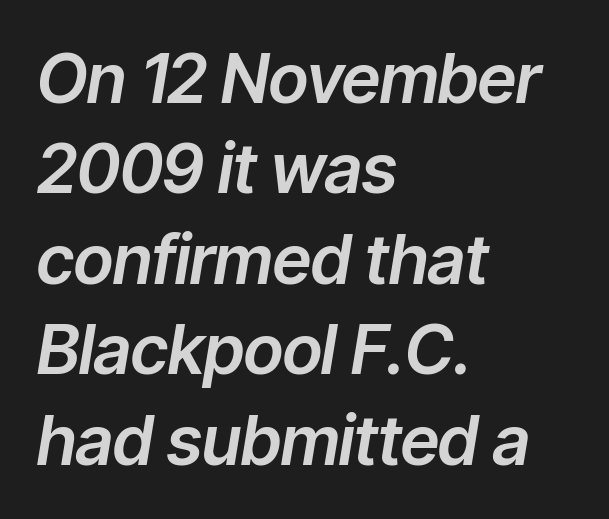
Q: Is the text italic (slanted)? A: Yes, it leans right by about 9 degrees.
Q: Is the text underlined? A: No.
Q: How is the paragraph aligned? A: Left-aligned.
Q: Is the spacing between letters normal or unusually wide? A: Normal.
Q: Is the spacing between lines tight, normal or loose? A: Normal.
Q: Width (condensed, normal, or wide)? A: Normal.
Q: Stroke contrast? A: Low.
Q: x-height? A: Medium.
Q: Monospaced? A: No.
